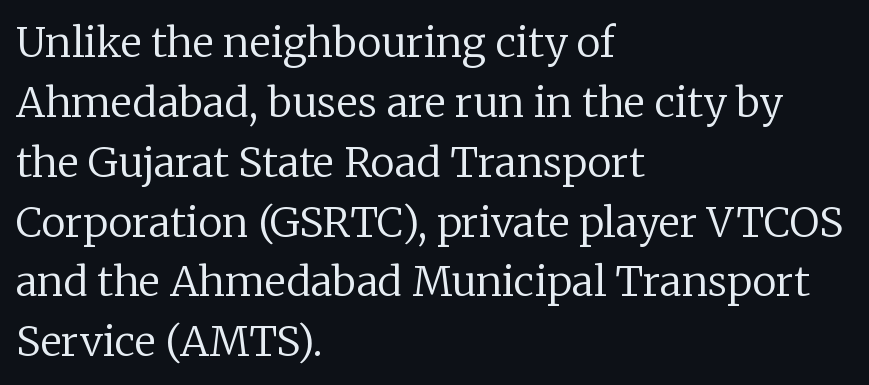
{"serif": "yes", "italic": "no", "bold": "no", "weight": "regular", "width": "normal", "stroke_contrast": "low", "x_height": "medium", "monospaced": "no", "underline": "no", "align": "left", "line_spacing": "normal", "line_spacing_ratio": 1.46, "letter_spacing": "normal", "letter_spacing_em": 0.0, "glyph_px": 41}
